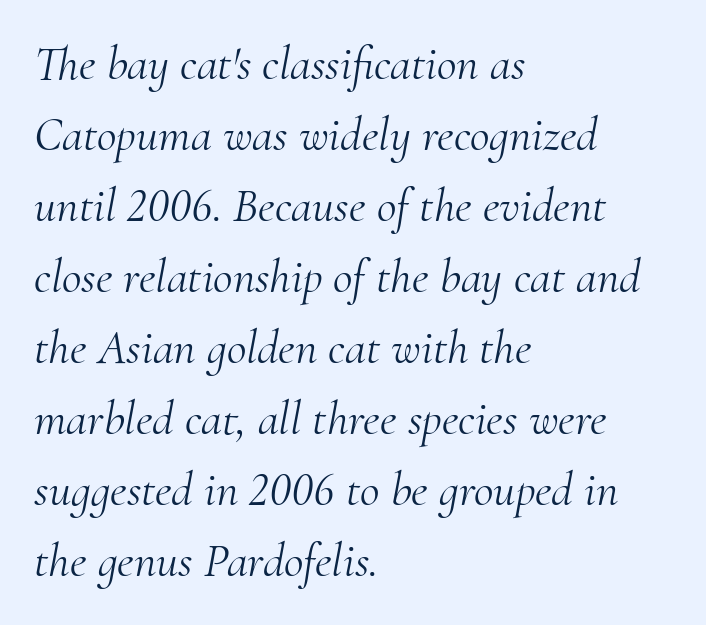
{"serif": "yes", "italic": "yes", "lean": "right", "slant_degrees": 10, "bold": "no", "weight": "light", "width": "normal", "stroke_contrast": "medium", "x_height": "small", "monospaced": "no", "underline": "no", "align": "left", "line_spacing": "normal", "line_spacing_ratio": 1.48, "letter_spacing": "normal", "letter_spacing_em": 0.0, "glyph_px": 48}
